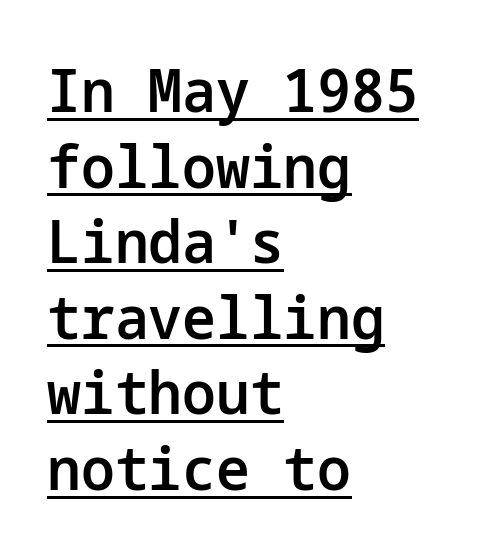
Q: Is the text bold? A: Semi-bold.
Q: Is the text italic (slanted)? A: No, it is upright.
Q: Is the typeface a serif or a sans-serif typeface? A: Sans-serif.
Q: Is the text underlined? A: Yes.
Q: How is the paragraph aligned? A: Left-aligned.
Q: Is the spacing between letters normal or unusually wide? A: Normal.
Q: Is the spacing between lines tight, normal or loose? A: Normal.
Q: Width (condensed, normal, or wide)? A: Normal.
Q: Stroke contrast? A: Low.
Q: x-height? A: Medium.
